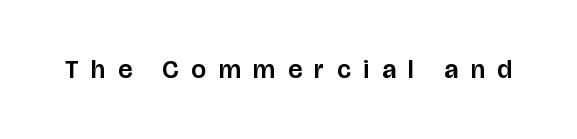
The image shows 26 px text type, upright; set unusually wide letter spacing (+0.49 em), not underlined.
